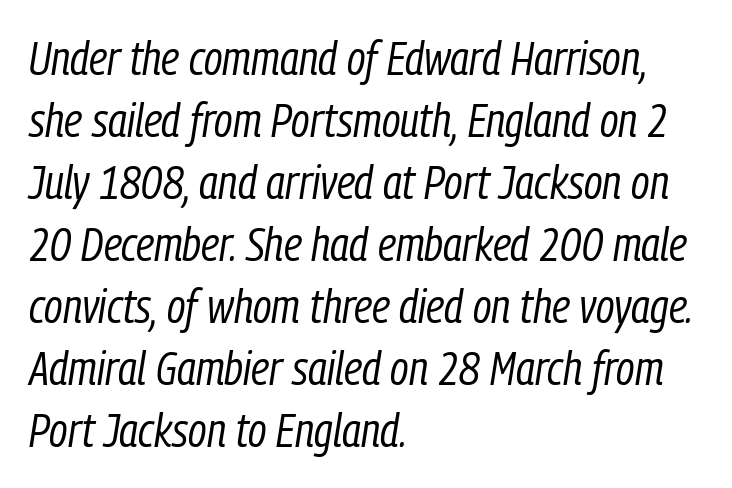
{"italic": "yes", "lean": "right", "slant_degrees": 9, "bold": "no", "weight": "regular", "width": "condensed", "stroke_contrast": "low", "x_height": "medium", "monospaced": "no", "underline": "no", "align": "left", "line_spacing": "normal", "line_spacing_ratio": 1.32, "letter_spacing": "normal", "letter_spacing_em": 0.0, "glyph_px": 47}
